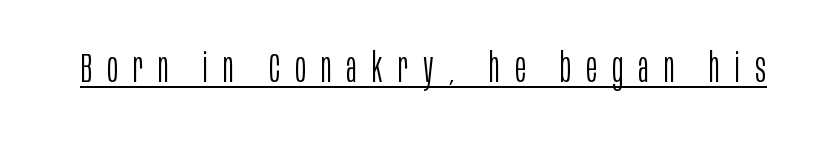
The image shows 41 px light, condensed sans-serif type, upright; set unusually wide letter spacing (+0.37 em), underlined; low stroke contrast and a large x-height.
